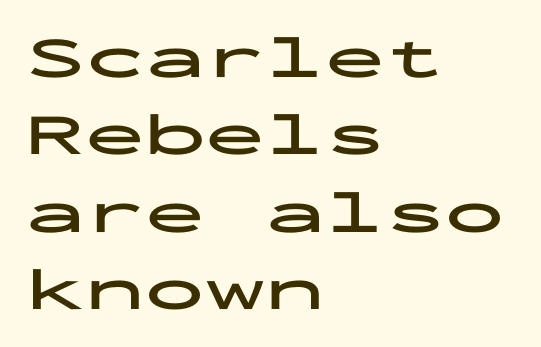
{"serif": "no", "italic": "no", "bold": "yes", "weight": "bold", "width": "wide", "stroke_contrast": "low", "x_height": "medium", "monospaced": "yes", "underline": "no", "align": "left", "line_spacing": "normal", "line_spacing_ratio": 1.29, "letter_spacing": "normal", "letter_spacing_em": 0.0, "glyph_px": 60}
